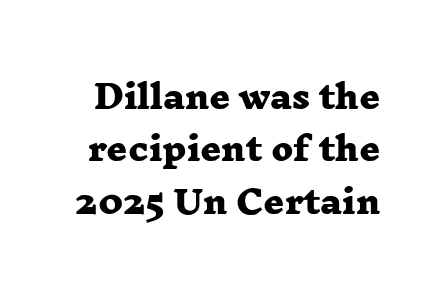
Note the varied advance widths — an 'i' is clearly narrower than an 'm'. Nobody drew a line under any word here. To sum up the face: it has serifs. Is there much room between lines? A standard amount, neither cramped nor airy.
